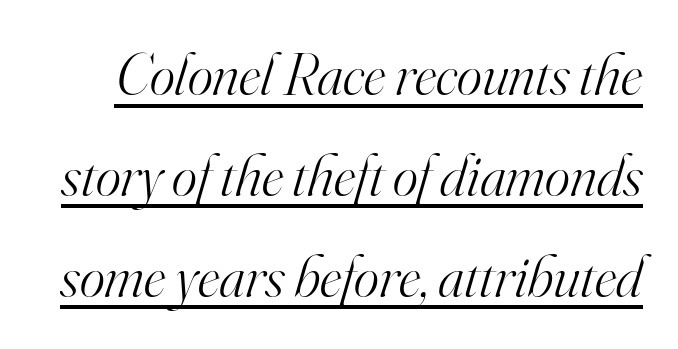
{"serif": "yes", "italic": "yes", "lean": "right", "slant_degrees": 16, "bold": "no", "weight": "light", "width": "normal", "stroke_contrast": "high", "x_height": "small", "monospaced": "no", "underline": "yes", "line_spacing": "normal", "line_spacing_ratio": 1.68, "letter_spacing": "normal", "letter_spacing_em": 0.0, "glyph_px": 60}
